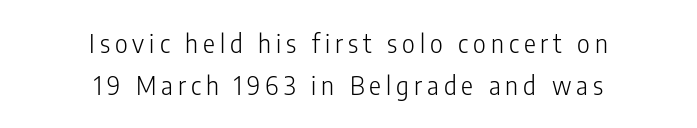
{"italic": "no", "bold": "no", "underline": "no", "align": "center", "line_spacing": "normal", "line_spacing_ratio": 1.67, "letter_spacing": "wide", "letter_spacing_em": 0.2, "glyph_px": 25}
